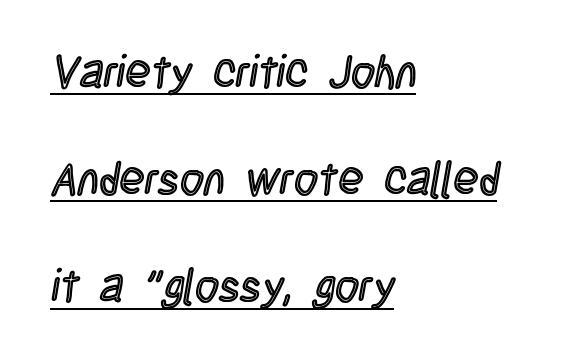
The image shows 46 px condensed type; set left-aligned, loose line spacing (2.33x), normal letter spacing, underlined; a large x-height.
